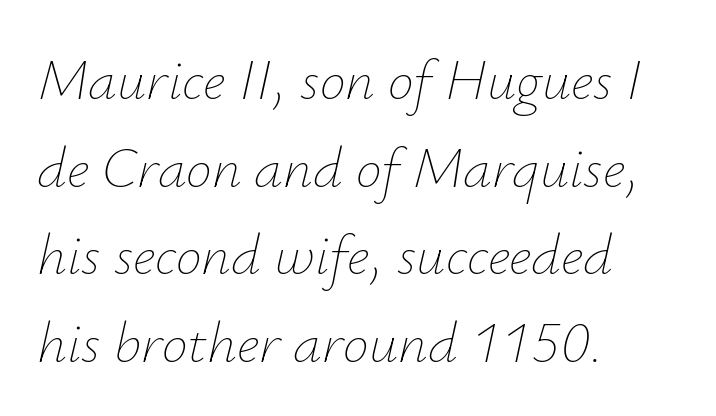
The vertical gap from one line to the next is medium. Where is the straight margin? On the left. Slanted lettering throughout. The face used here is rendered with its standard letterfit.
